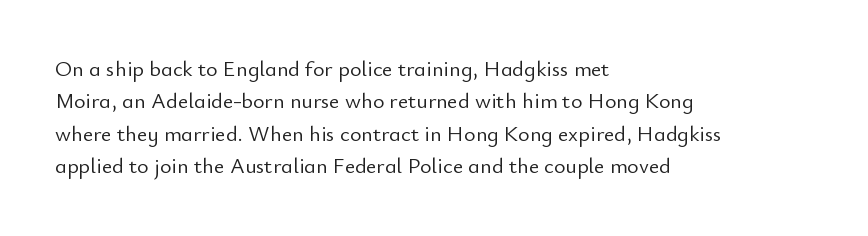
{"italic": "no", "bold": "no", "underline": "no", "align": "left", "line_spacing": "normal", "line_spacing_ratio": 1.47, "letter_spacing": "normal", "letter_spacing_em": 0.0, "glyph_px": 22}
